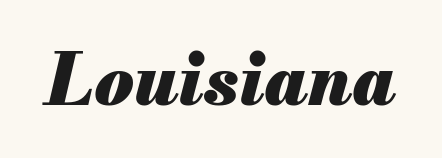
The image shows 72 px heavy type, italic (leaning right); set normal letter spacing, not underlined; medium stroke contrast and a small x-height.
